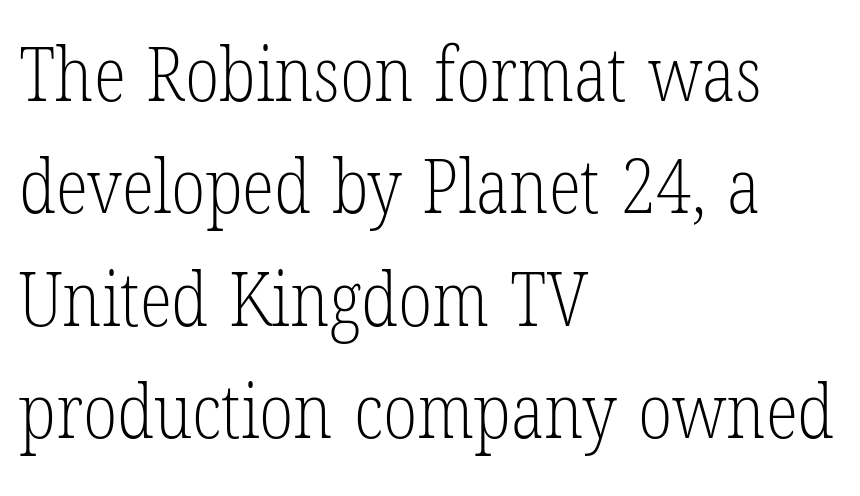
Evenly set lines give the paragraph a standard silhouette. I'd call this a serif setting — the letters wear small feet. There is no visible air inserted between adjacent glyphs. Each letter keeps its own natural width here, so spacing adapts to shape. The weight would be labelled regular, book, light, or lighter still.
